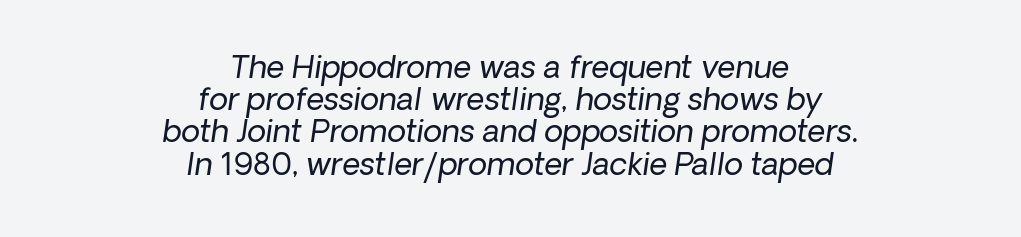
{"italic": "yes", "lean": "right", "slant_degrees": 8, "bold": "no", "weight": "regular", "width": "normal", "stroke_contrast": "low", "x_height": "medium", "monospaced": "no", "underline": "no", "align": "center", "line_spacing": "tight", "line_spacing_ratio": 1.04, "letter_spacing": "normal", "letter_spacing_em": 0.0, "glyph_px": 31}
